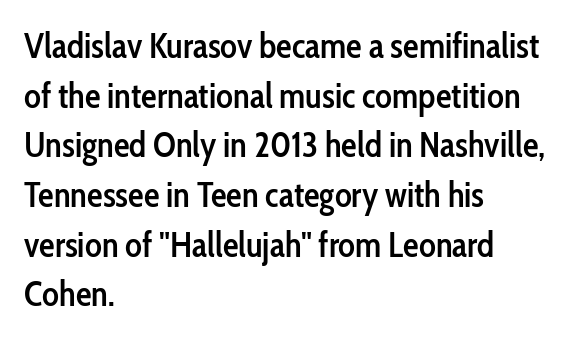
Slightly chunky letters — semibold, I'd say, not full bold. Nothing sits at the stroke ends, so this counts as sans-serif. Looks like regular typesetting: each glyph gets only the width it needs. Interline gaps are of average width in this sample.
